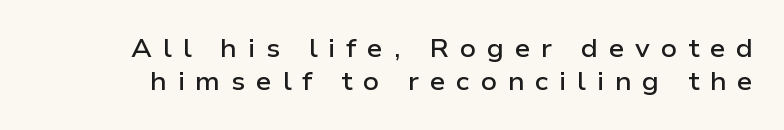
Q: Is the text bold? A: Semi-bold.
Q: Is the text italic (slanted)? A: No, it is upright.
Q: Is the text underlined? A: No.
Q: Is the spacing between letters normal or unusually wide? A: Unusually wide.
Q: Is the spacing between lines tight, normal or loose? A: Normal.
